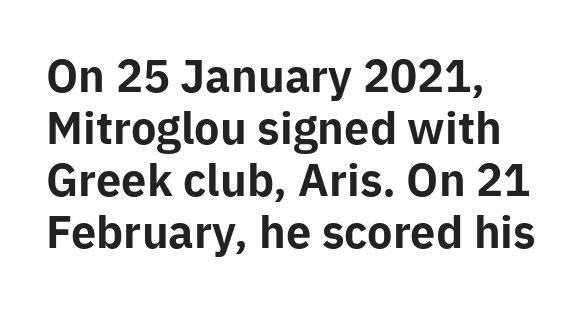
Type without underlining. A roman cut, with each character standing at attention. Grotesque or geometric, the face here clearly has no serifs. Casual observation: everything's shoved over to the left. Is the type bold? Yes — the strokes are clearly thick and heavy. You could not count columns in this text — the font is proportionally spaced.
